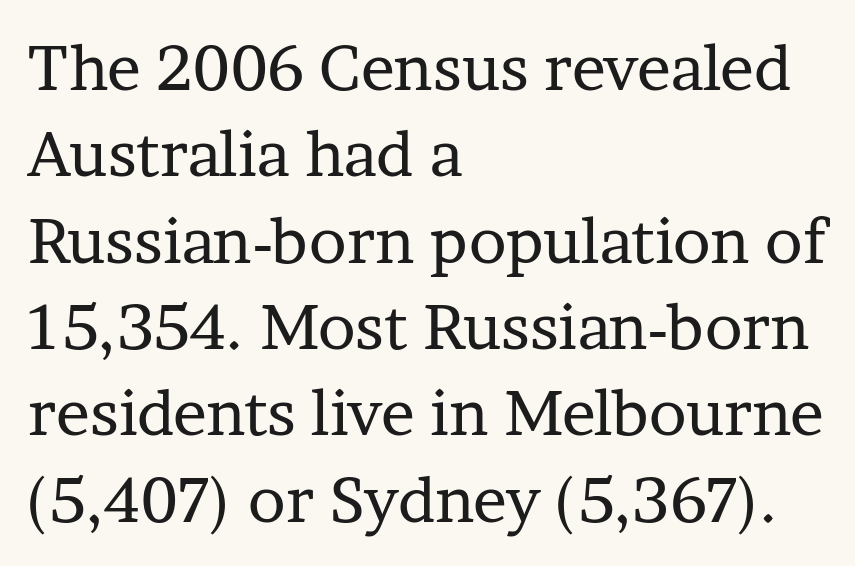
{"serif": "yes", "italic": "no", "bold": "no", "weight": "regular", "width": "normal", "stroke_contrast": "low", "x_height": "medium", "monospaced": "no", "underline": "no", "align": "left", "line_spacing": "normal", "line_spacing_ratio": 1.37, "letter_spacing": "normal", "letter_spacing_em": 0.0, "glyph_px": 63}
